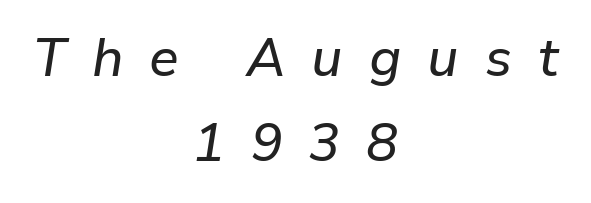
Q: Is the text italic (slanted)? A: Yes, it leans right by about 9 degrees.
Q: Is the text underlined? A: No.
Q: How is the paragraph aligned? A: Centered.
Q: Is the spacing between letters normal or unusually wide? A: Unusually wide.
Q: Is the spacing between lines tight, normal or loose? A: Normal.
Q: Width (condensed, normal, or wide)? A: Normal.
Q: Stroke contrast? A: Low.
Q: x-height? A: Medium.
Q: Monospaced? A: No.
